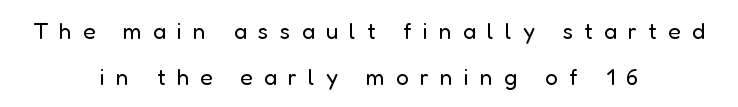
Q: Is the text bold? A: No.
Q: Is the text italic (slanted)? A: No, it is upright.
Q: Is the text underlined? A: No.
Q: How is the paragraph aligned? A: Centered.
Q: Is the spacing between letters normal or unusually wide? A: Unusually wide.
Q: Is the spacing between lines tight, normal or loose? A: Loose.
